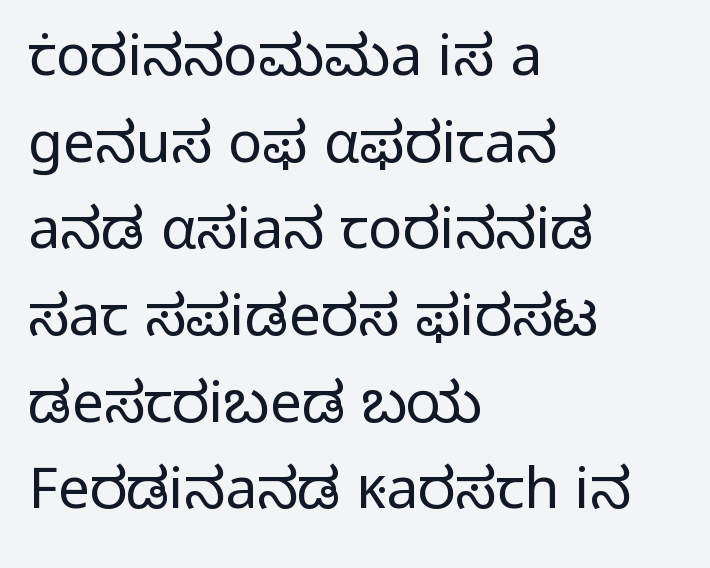
{"serif": "no", "italic": "no", "bold": "no", "weight": "light", "width": "normal", "stroke_contrast": "low", "x_height": "medium", "monospaced": "no", "underline": "no", "align": "left", "line_spacing": "normal", "line_spacing_ratio": 1.52, "letter_spacing": "normal", "letter_spacing_em": 0.0, "glyph_px": 57}
